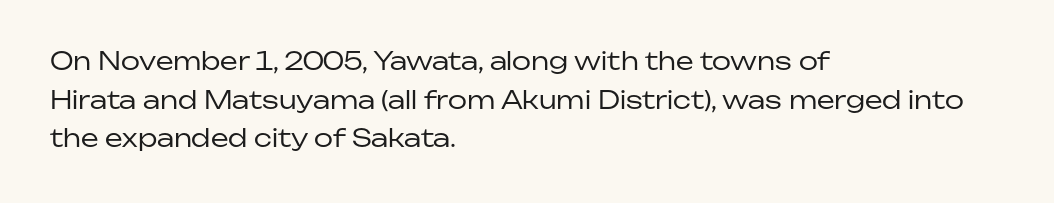
{"italic": "no", "bold": "no", "underline": "no", "align": "left", "line_spacing": "normal", "line_spacing_ratio": 1.55, "letter_spacing": "normal", "letter_spacing_em": 0.0, "glyph_px": 25}
